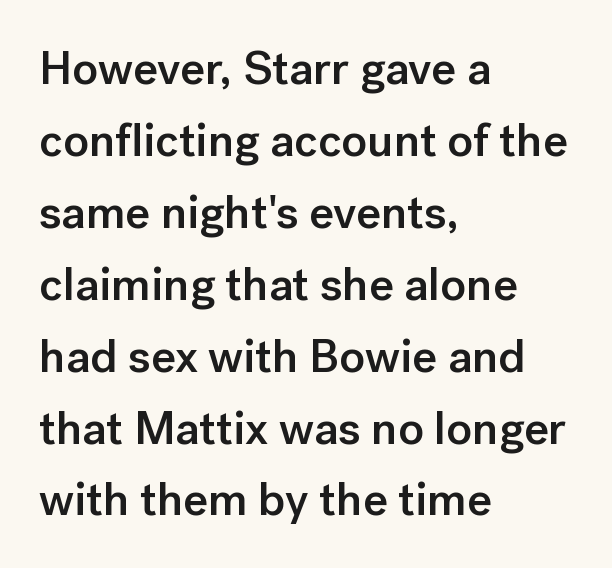
The image shows 47 px semibold sans-serif type, upright; set left-aligned, normal line spacing (1.53x), normal letter spacing, not underlined; low stroke contrast and a medium x-height.
